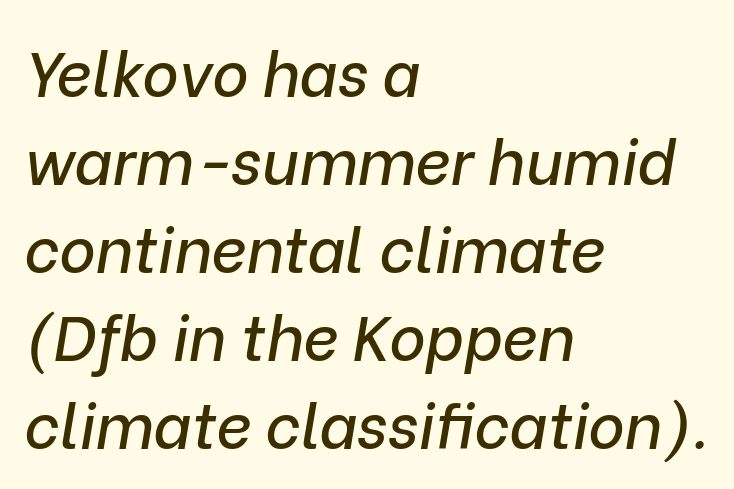
{"italic": "yes", "lean": "right", "slant_degrees": 9, "width": "normal", "stroke_contrast": "low", "x_height": "medium", "monospaced": "no", "underline": "no", "align": "left", "line_spacing": "normal", "line_spacing_ratio": 1.42, "letter_spacing": "normal", "letter_spacing_em": 0.0, "glyph_px": 62}
